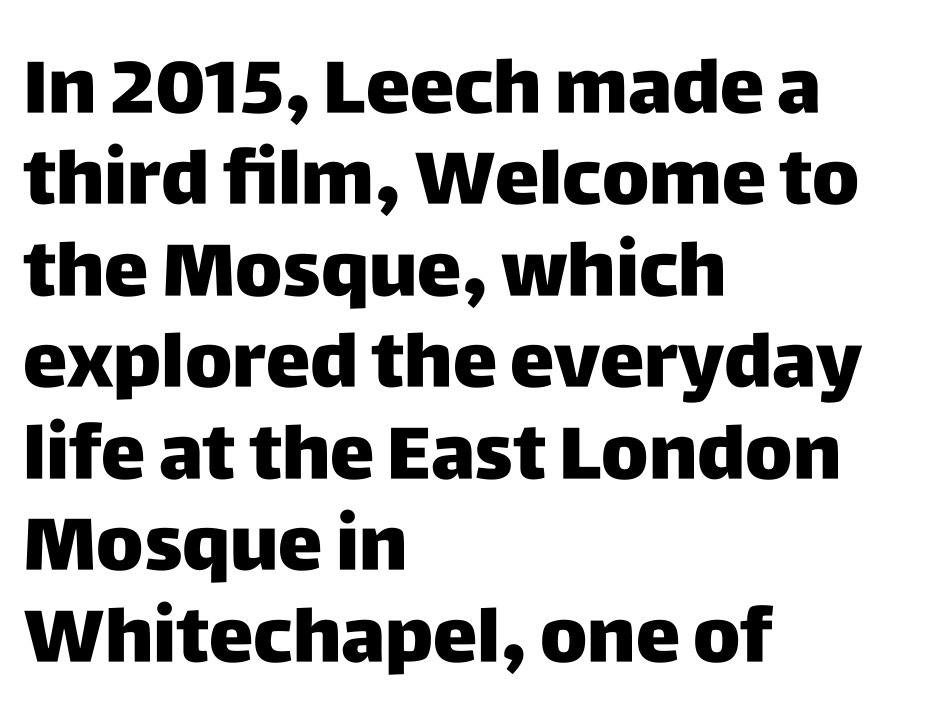
{"serif": "no", "italic": "no", "bold": "yes", "weight": "heavy", "width": "normal", "stroke_contrast": "low", "x_height": "large", "monospaced": "no", "underline": "no", "align": "left", "line_spacing_ratio": 1.22, "letter_spacing": "normal", "letter_spacing_em": 0.0, "glyph_px": 75}
